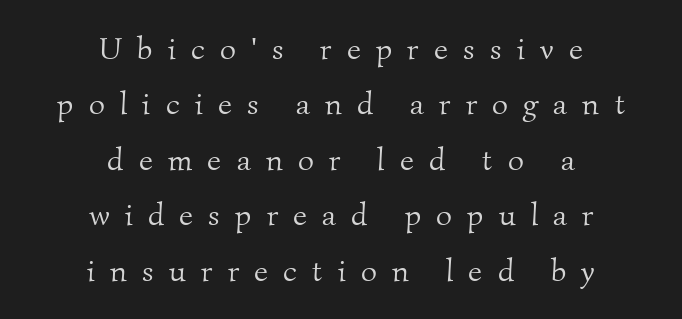
Q: Is the text bold? A: No.
Q: Is the typeface a serif or a sans-serif typeface? A: Serif.
Q: Is the text underlined? A: No.
Q: How is the paragraph aligned? A: Centered.
Q: Is the spacing between letters normal or unusually wide? A: Unusually wide.
Q: Width (condensed, normal, or wide)? A: Normal.
Q: Stroke contrast? A: Medium.
Q: x-height? A: Small.
Q: Monospaced? A: No.
